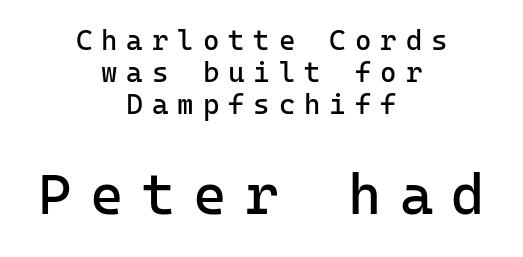
Q: Is the text bold? A: No.
Q: Is the text italic (slanted)? A: No, it is upright.
Q: Is the typeface a serif or a sans-serif typeface? A: Sans-serif.
Q: Is the text underlined? A: No.
Q: How is the paragraph aligned? A: Centered.
Q: Is the spacing between letters normal or unusually wide? A: Unusually wide.
Q: Is the spacing between lines tight, normal or loose? A: Tight.
Q: Which block of text is set in a larger size, the first (top) or the second (bottom)? A: The second (bottom) one.
Q: Width (condensed, normal, or wide)? A: Normal.
Q: Stroke contrast? A: Low.
Q: x-height? A: Medium.
Q: Monospaced? A: Yes.
